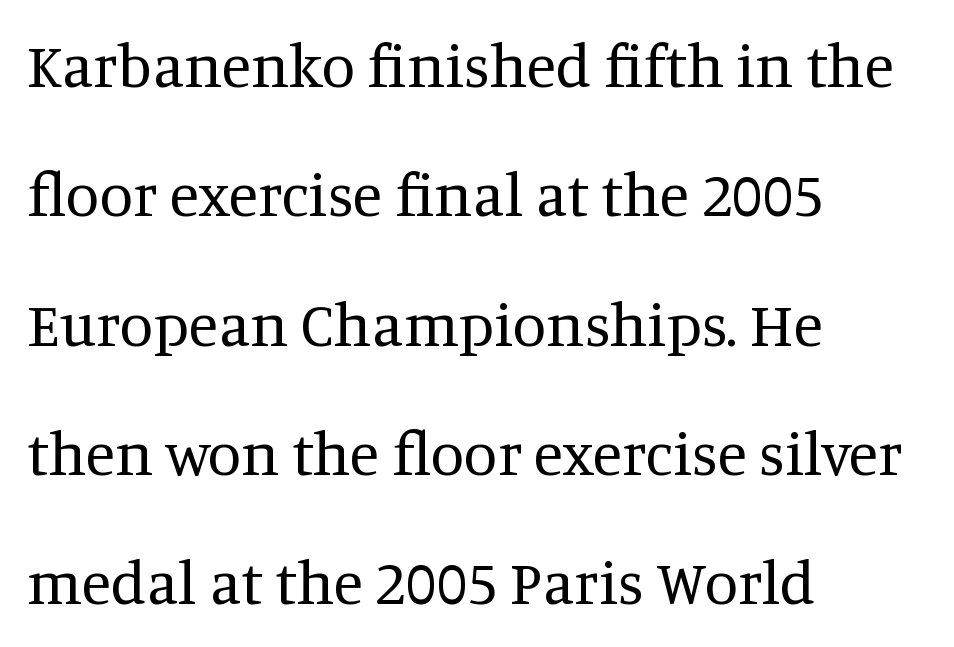
The image shows 61 px regular-weight serif type, upright; set left-aligned, loose line spacing (2.12x), normal letter spacing, not underlined; medium stroke contrast and a large x-height.
